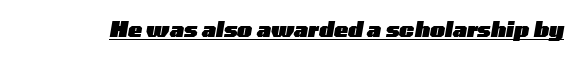
A typesetter would mark this as italic. The horizontal fit of the characters is conventional and even. These characters rest on top of a visible drawn line. Students, this is bold: see how much ink each stroke carries.
